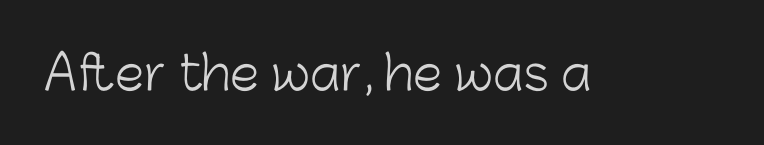
Q: Is the text bold? A: No.
Q: Is the text italic (slanted)? A: No, it is upright.
Q: Is the typeface a serif or a sans-serif typeface? A: Sans-serif.
Q: Is the text underlined? A: No.
Q: Is the spacing between letters normal or unusually wide? A: Normal.
Q: Width (condensed, normal, or wide)? A: Normal.
Q: Stroke contrast? A: Low.
Q: x-height? A: Medium.
Q: Monospaced? A: No.
